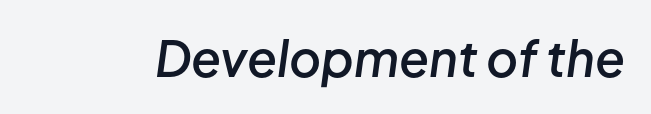
Note the varied advance widths — an 'i' is clearly narrower than an 'm'. The gaps between neighbouring characters are ordinary and unremarkable. What weight is shown? A semibold, between regular and bold. The lettering tilts uniformly, giving the passage an italic look. This rendering features lettering with no underline.
